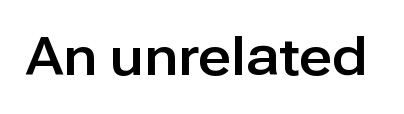
Check the space under the baseline: it is left empty. Vertical strokes here are truly vertical. Letterform terminals end flat and unadorned throughout the passage. The rendering keeps characters at their native spacing. These lines are rendered in a variable-pitch font.
